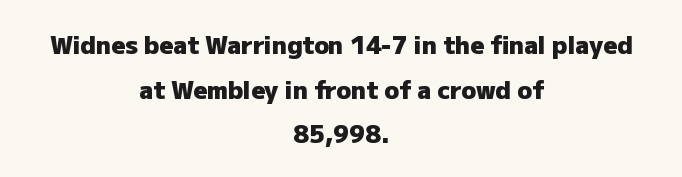
Q: Is the text bold? A: Yes.
Q: Is the text italic (slanted)? A: No, it is upright.
Q: Is the text underlined? A: No.
Q: How is the paragraph aligned? A: Centered.
Q: Is the spacing between letters normal or unusually wide? A: Normal.
